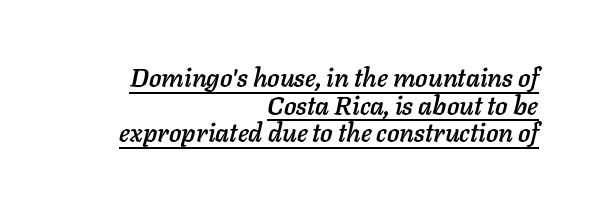
The image shows 26 px text type, italic (leaning right); set right-aligned, tight line spacing (1.06x), normal letter spacing, underlined.
